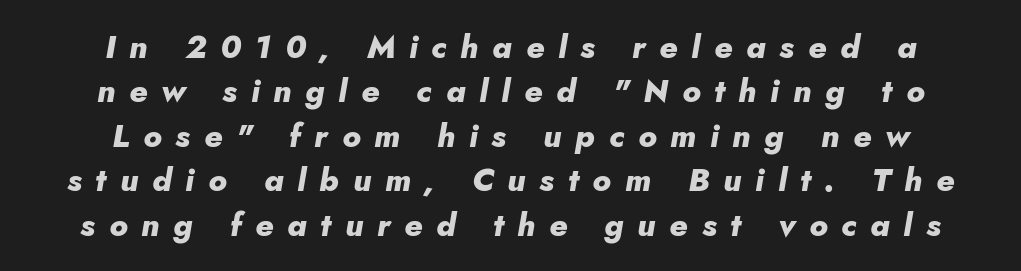
{"italic": "yes", "lean": "right", "slant_degrees": 10, "bold": "yes", "weight": "heavy", "width": "normal", "stroke_contrast": "low", "x_height": "small", "monospaced": "no", "underline": "no", "align": "center", "line_spacing": "normal", "line_spacing_ratio": 1.39, "letter_spacing": "wide", "letter_spacing_em": 0.43, "glyph_px": 32}
